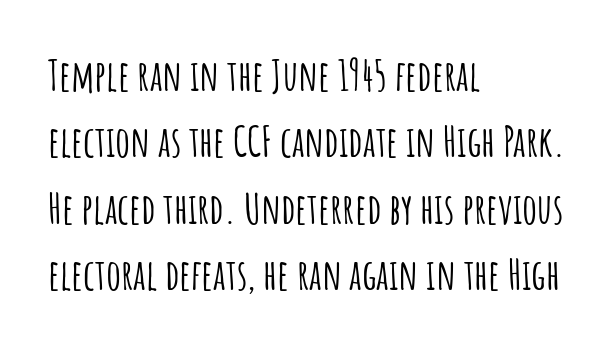
The passage shown is typed in a proportional face where columns would drift. The space beneath each line is pristine and unruled. In terms of posture, this sample is upright. The paragraph has a hard left edge and a soft right edge. Serif or sans? Sans — the stroke terminals are bare. The type is set solid horizontally, with unmodified tracking.
